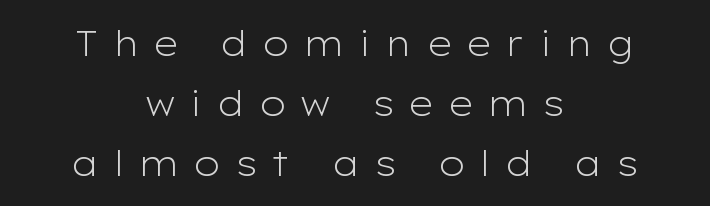
Descenders are the only things crossing below the line. The typeface has the unassuming heft of standard copy or less. Do the characters align in a grid? No, the font is proportional. This sample uses a sans-serif face. Teacher's note: observe the equal gaps on both sides — that is centered alignment. The tracking reads as deliberately expanded to a designer's eye.
